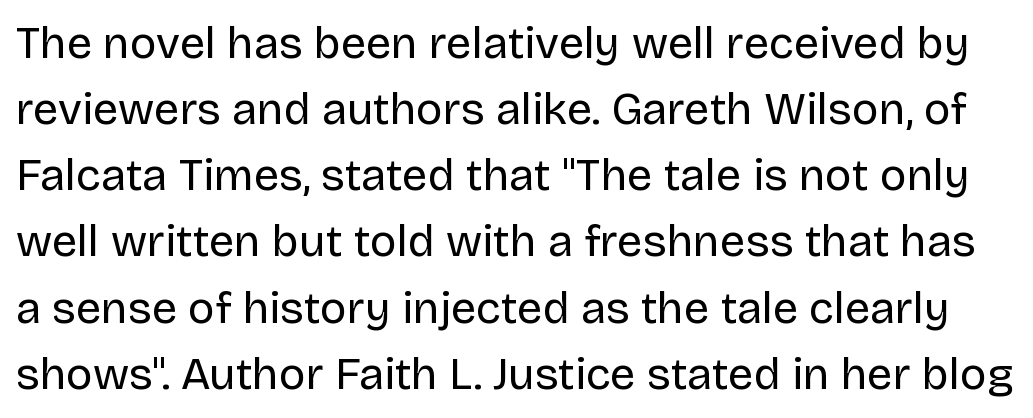
The strokes are not fattened; the text isn't bold. The gap between lines stays unmarked. Do the characters align in a grid? No, the font is proportional. Posture: straight, roman, zero tilt. Is there much room between lines? A standard amount, neither cramped nor airy. Type style note: lacks serifs.
